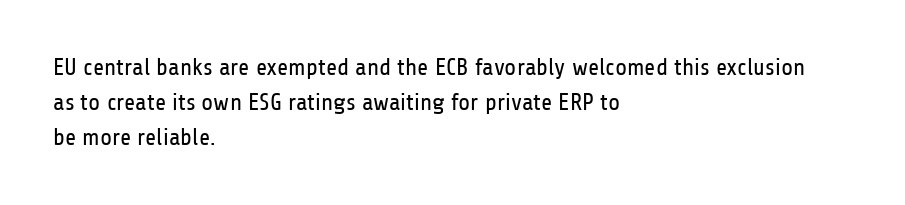
Q: Is the text bold? A: No.
Q: Is the text italic (slanted)? A: No, it is upright.
Q: Is the text underlined? A: No.
Q: How is the paragraph aligned? A: Left-aligned.
Q: Is the spacing between letters normal or unusually wide? A: Normal.
Q: Is the spacing between lines tight, normal or loose? A: Normal.
